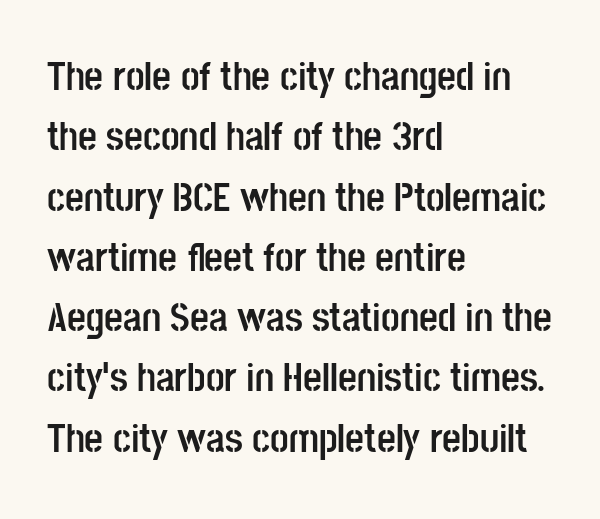
Anything drawn beneath the words? Only blank space. Chunky letters — that's bold for sure. This rendering uses left alignment, leaving the right contour irregular. One glance says typical: line gaps are just what's usual. Each word holds together tightly as a unit, with standard inter-letter gaps.
